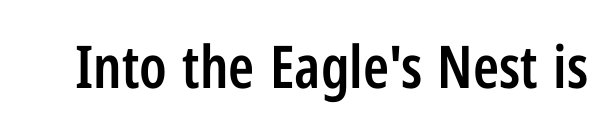
Q: Is the text bold? A: Semi-bold.
Q: Is the text italic (slanted)? A: No, it is upright.
Q: Is the typeface a serif or a sans-serif typeface? A: Sans-serif.
Q: Is the text underlined? A: No.
Q: Is the spacing between letters normal or unusually wide? A: Normal.
Q: Width (condensed, normal, or wide)? A: Condensed.
Q: Stroke contrast? A: Low.
Q: x-height? A: Medium.
Q: Monospaced? A: No.
